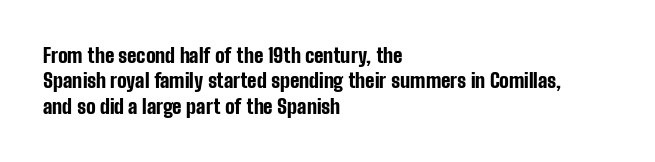
The image shows 20 px bold type, upright; set left-aligned, normal line spacing (1.27x), normal letter spacing, not underlined.
